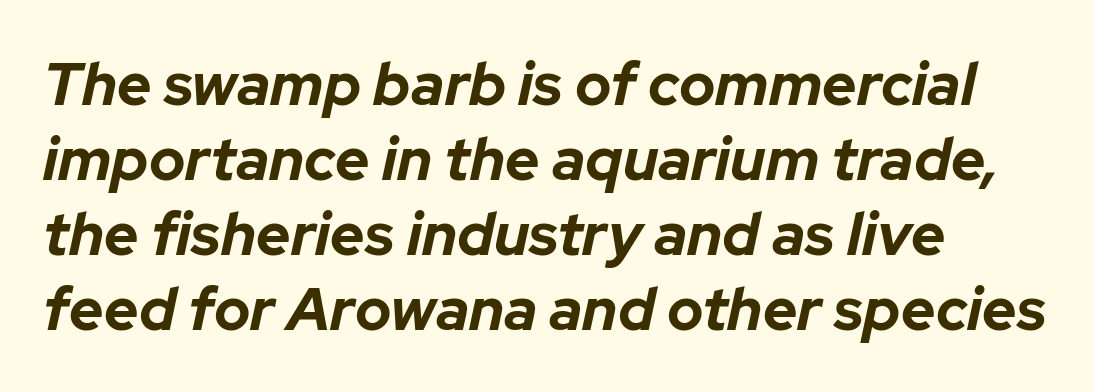
Q: Is the text bold? A: Yes.
Q: Is the text italic (slanted)? A: Yes, it leans right by about 12 degrees.
Q: Is the text underlined? A: No.
Q: How is the paragraph aligned? A: Left-aligned.
Q: Is the spacing between letters normal or unusually wide? A: Normal.
Q: Is the spacing between lines tight, normal or loose? A: Normal.
Q: Width (condensed, normal, or wide)? A: Normal.
Q: Stroke contrast? A: Low.
Q: x-height? A: Medium.
Q: Monospaced? A: No.
